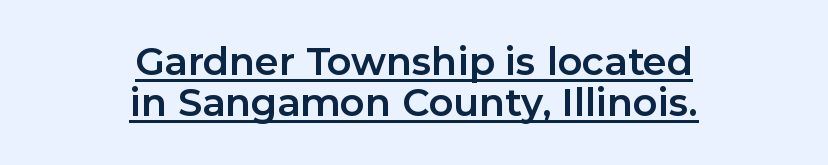
The image shows 38 px bold sans-serif type, upright; set centered, tight line spacing (1.08x), normal letter spacing, underlined; low stroke contrast and a medium x-height.
